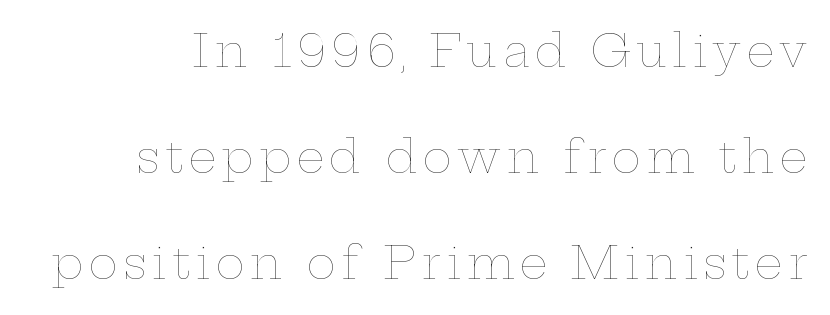
Q: Is the text bold? A: No.
Q: Is the text italic (slanted)? A: No, it is upright.
Q: Is the text underlined? A: No.
Q: Is the spacing between lines tight, normal or loose? A: Loose.
Q: Width (condensed, normal, or wide)? A: Wide.
Q: Stroke contrast? A: Low.
Q: x-height? A: Medium.
Q: Monospaced? A: No.
